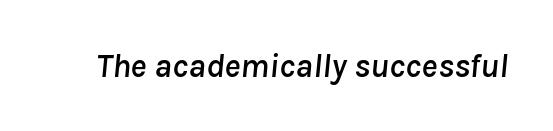
{"italic": "yes", "lean": "right", "slant_degrees": 8, "width": "normal", "stroke_contrast": "low", "x_height": "medium", "monospaced": "no", "underline": "no", "letter_spacing": "normal", "letter_spacing_em": 0.0, "glyph_px": 34}
